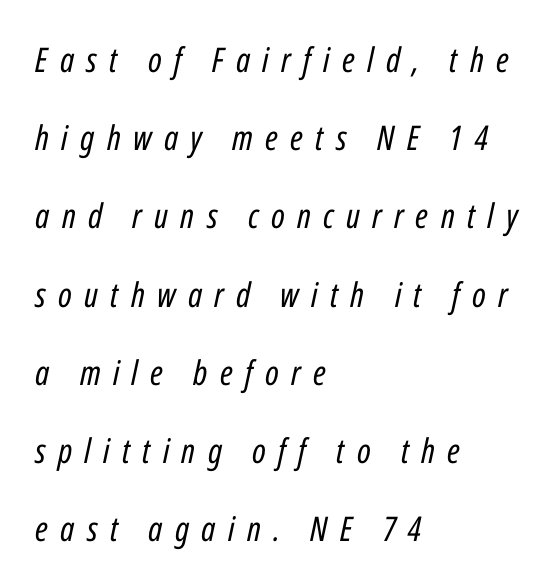
Q: Is the text bold? A: No.
Q: Is the text italic (slanted)? A: Yes, it leans right by about 12 degrees.
Q: Is the text underlined? A: No.
Q: How is the paragraph aligned? A: Left-aligned.
Q: Is the spacing between letters normal or unusually wide? A: Unusually wide.
Q: Is the spacing between lines tight, normal or loose? A: Loose.
Q: Width (condensed, normal, or wide)? A: Condensed.
Q: Stroke contrast? A: Low.
Q: x-height? A: Medium.
Q: Monospaced? A: No.
